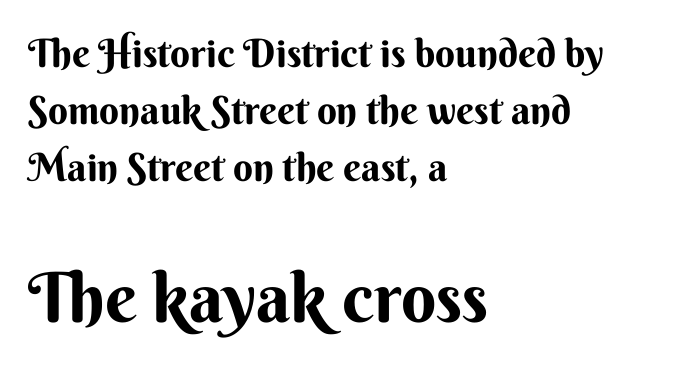
Note the varied advance widths — an 'i' is clearly narrower than an 'm'. In terms of letterform style, serifs are entirely absent. Alignment: flush left. The words here are not underlined. If you drew a line through each stem, it would be perfectly vertical. Letter spacing: default.
